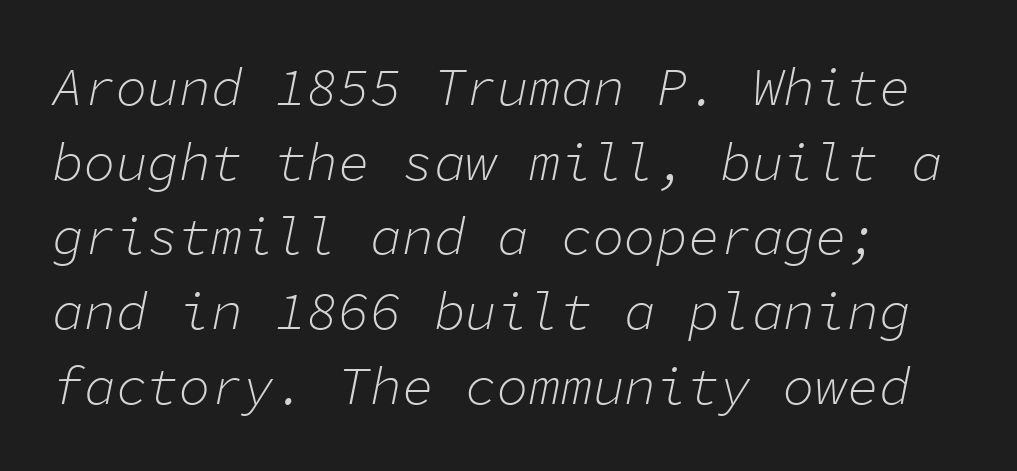
Interline gaps are of average width in this sample. Caption: standard tracking, unaltered. The glyphs are unaccompanied by any horizontal stroke below them. The strokes carry an ordinary text weight at most. Notice how the stems are inclined rather than vertical — that's the hallmark of italics.
